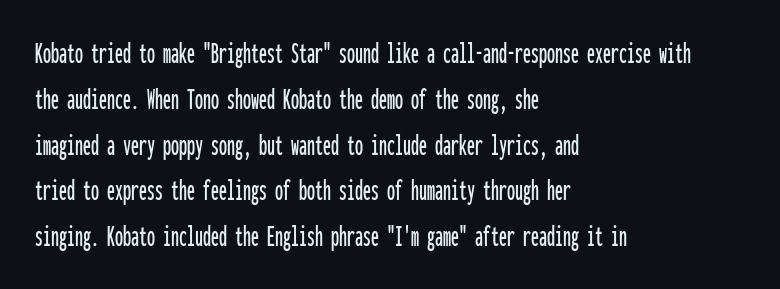
The image shows 32 px condensed sans-serif type, upright, monospaced; set left-aligned, normal line spacing (1.43x), normal letter spacing, not underlined; low stroke contrast and a medium x-height.
